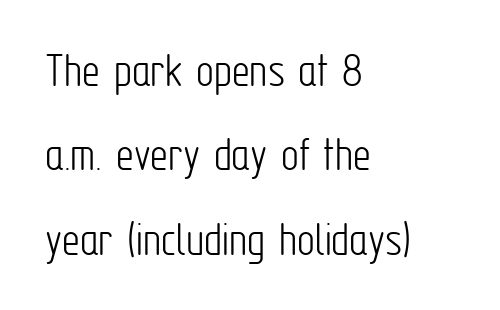
Q: Is the text bold? A: No.
Q: Is the text italic (slanted)? A: No, it is upright.
Q: Is the typeface a serif or a sans-serif typeface? A: Sans-serif.
Q: Is the text underlined? A: No.
Q: How is the paragraph aligned? A: Left-aligned.
Q: Is the spacing between letters normal or unusually wide? A: Normal.
Q: Is the spacing between lines tight, normal or loose? A: Normal.
Q: Width (condensed, normal, or wide)? A: Condensed.
Q: Stroke contrast? A: Low.
Q: x-height? A: Medium.
Q: Monospaced? A: No.
